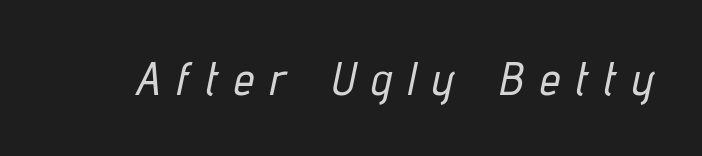
Q: Is the text italic (slanted)? A: Yes, it leans right by about 12 degrees.
Q: Is the text underlined? A: No.
Q: Is the spacing between letters normal or unusually wide? A: Unusually wide.
Q: Width (condensed, normal, or wide)? A: Condensed.
Q: Stroke contrast? A: Low.
Q: x-height? A: Medium.
Q: Monospaced? A: No.
